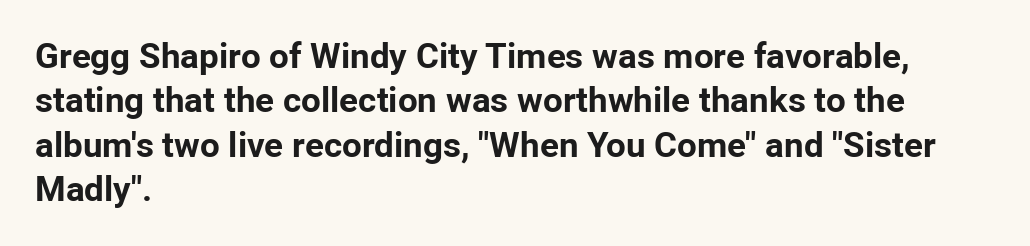
The letters advance in unequal steps, a hallmark of proportional type. Honestly, there is no underline to notice here at all. Does the type have serifs? No, each stem ends abruptly. This block has exactly the height ordinary leading produces. You'd pick this weight for a headline — it's a proper bold.
